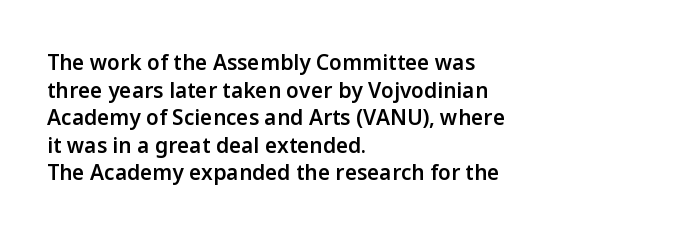
{"italic": "no", "bold": "semi", "underline": "no", "align": "left", "line_spacing": "normal", "line_spacing_ratio": 1.31, "letter_spacing": "normal", "letter_spacing_em": 0.0, "glyph_px": 21}
